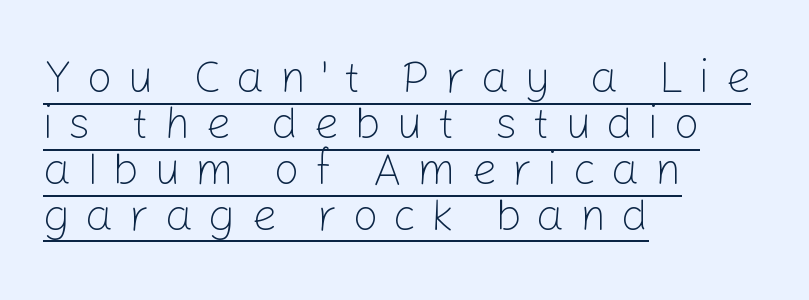
Q: Is the text bold? A: No.
Q: Is the text italic (slanted)? A: No, it is upright.
Q: Is the typeface a serif or a sans-serif typeface? A: Sans-serif.
Q: Is the text underlined? A: Yes.
Q: How is the paragraph aligned? A: Left-aligned.
Q: Is the spacing between letters normal or unusually wide? A: Unusually wide.
Q: Is the spacing between lines tight, normal or loose? A: Tight.
Q: Width (condensed, normal, or wide)? A: Normal.
Q: Stroke contrast? A: Low.
Q: x-height? A: Medium.
Q: Monospaced? A: No.
